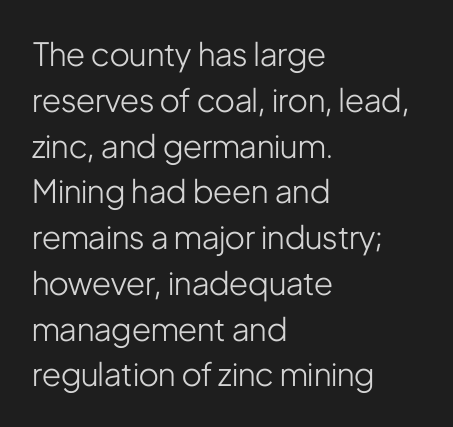
Q: Is the text bold? A: No.
Q: Is the text italic (slanted)? A: No, it is upright.
Q: Is the typeface a serif or a sans-serif typeface? A: Sans-serif.
Q: Is the text underlined? A: No.
Q: How is the paragraph aligned? A: Left-aligned.
Q: Is the spacing between letters normal or unusually wide? A: Normal.
Q: Is the spacing between lines tight, normal or loose? A: Normal.
Q: Width (condensed, normal, or wide)? A: Condensed.
Q: Stroke contrast? A: Low.
Q: x-height? A: Medium.
Q: Monospaced? A: No.
